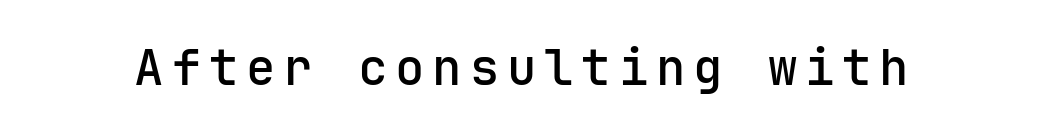
The rendering shows plain stroke endings on the letterforms — a sans-serif design. The face used here is monospaced, like something from a code editor. Rule under the text: the space is simply empty. The type sits square on the baseline with zero lean.
